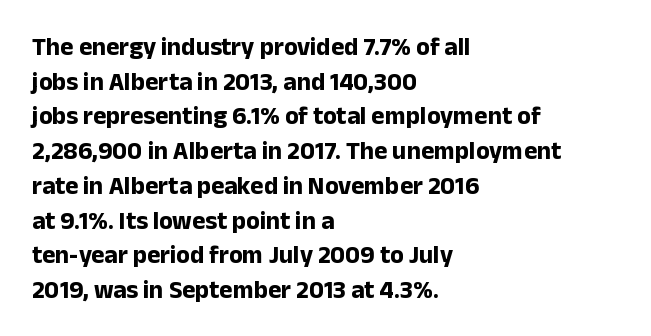
The type sits square on the baseline with zero lean. Summary of weight: heavy, a full bold. Rule under the text: the space is simply empty. Is the letter spacing exaggerated? No — it looks like the ordinary default.
